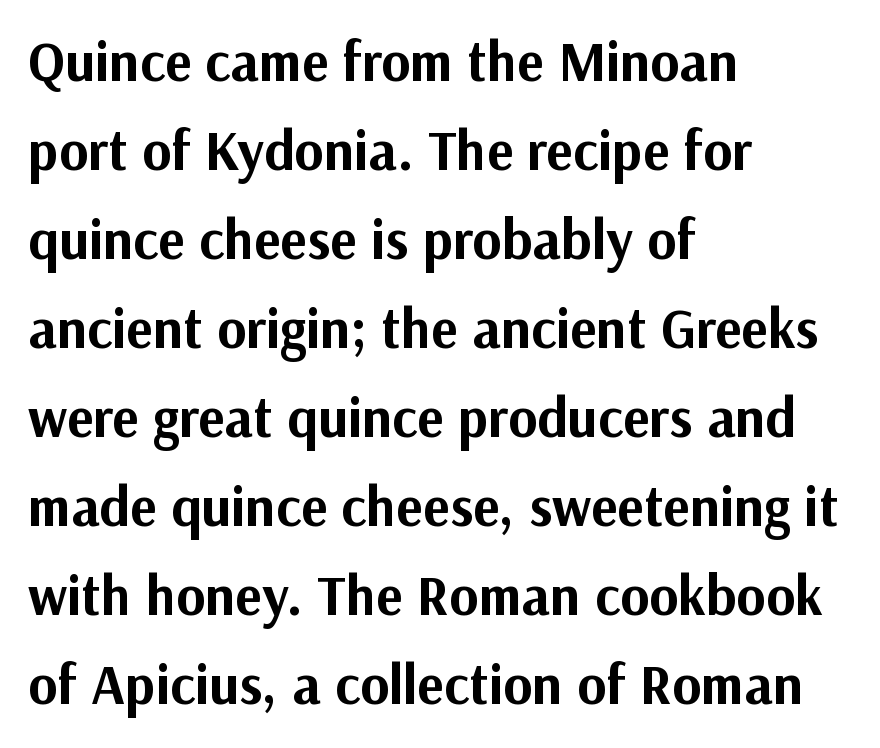
The image shows 56 px bold sans-serif type, upright; set left-aligned, normal line spacing (1.59x), normal letter spacing, not underlined; medium stroke contrast and a medium x-height.
